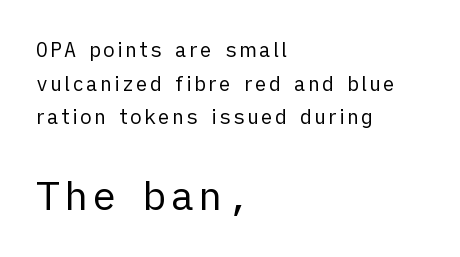
Q: Is the text bold? A: No.
Q: Is the text italic (slanted)? A: No, it is upright.
Q: Is the typeface a serif or a sans-serif typeface? A: Sans-serif.
Q: Is the text underlined? A: No.
Q: How is the paragraph aligned? A: Left-aligned.
Q: Is the spacing between lines tight, normal or loose? A: Normal.
Q: Which block of text is set in a larger size, the first (top) or the second (bottom)? A: The second (bottom) one.
Q: Width (condensed, normal, or wide)? A: Normal.
Q: Stroke contrast? A: Low.
Q: x-height? A: Medium.
Q: Monospaced? A: No.
